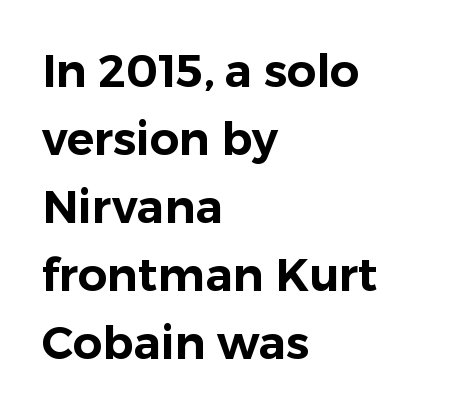
{"serif": "no", "italic": "no", "width": "normal", "stroke_contrast": "low", "x_height": "medium", "monospaced": "no", "underline": "no", "align": "left", "line_spacing": "normal", "line_spacing_ratio": 1.48, "letter_spacing": "normal", "letter_spacing_em": 0.0, "glyph_px": 46}
